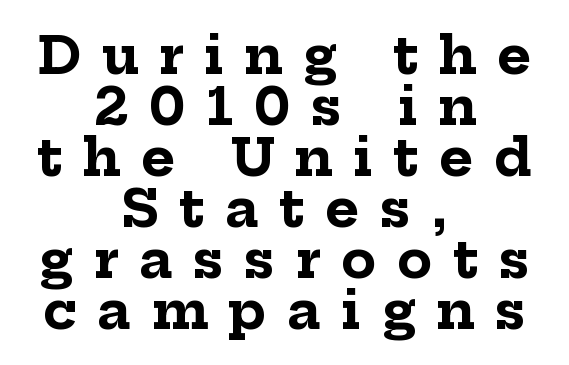
The image shows 52 px bold serif type, upright; set centered, tight line spacing (0.98x), unusually wide letter spacing (+0.39 em), not underlined; low stroke contrast and a medium x-height.
